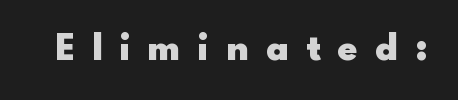
The letters advance in unequal steps, a hallmark of proportional type. Unlike italic type, these characters show no tilt at all. You could only call the tracking loose — the letters float apart. These words are printed bold, with thick strokes throughout.
